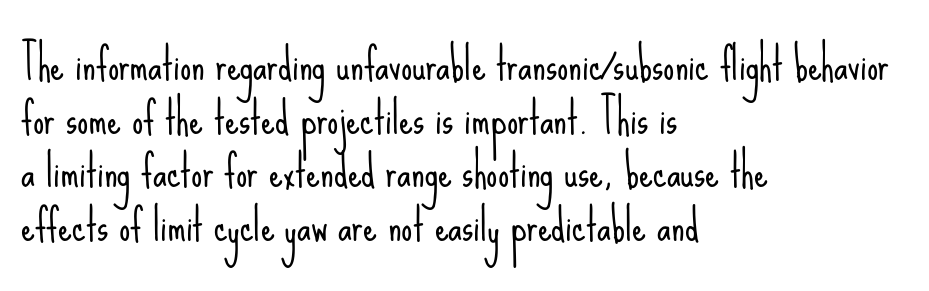
In terms of posture, this sample is upright. Honestly, there is no underline to notice here at all. Nobody touched the tracking dial on this one. The letters carry no serifs — their stems end cleanly without finishing strokes. You could not count columns in this text — the font is proportionally spaced.
